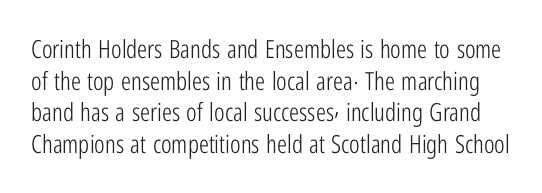
On a weight scale, this lands at 450 or below. The leading is moderate, giving the passage an even texture. Characters remain perfectly vertical along every line. The passage shown is not underscored anywhere. You could call the tracking neutral — neither tight nor loose.
